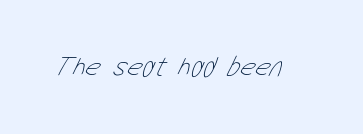
Is the letter spacing exaggerated? No — it looks like the ordinary default. These glyphs show unthickened strokes, regular width or finer. Quick note: underline off. This sample has the flowing, uneven cadence of proportional lettering.
